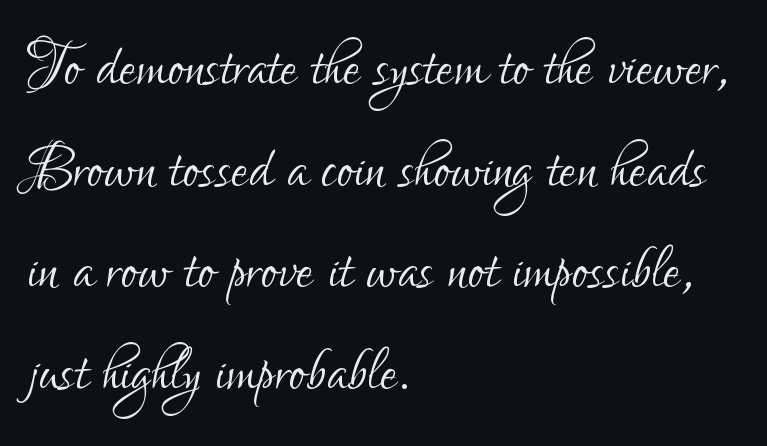
{"serif": "no", "bold": "no", "weight": "light", "width": "condensed", "stroke_contrast": "low", "x_height": "small", "monospaced": "no", "underline": "no", "align": "left", "line_spacing": "normal", "line_spacing_ratio": 1.32, "letter_spacing": "normal", "letter_spacing_em": 0.0, "glyph_px": 77}
